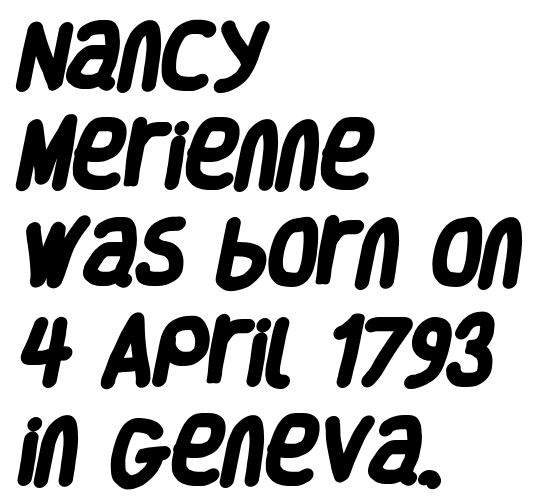
What weight is shown? A full bold with thick strokes. A typesetter would label this face a sans. This sample has the flowing, uneven cadence of proportional lettering. These lines stack with their left ends in a neat column. Evenly set lines give the paragraph a standard silhouette.
